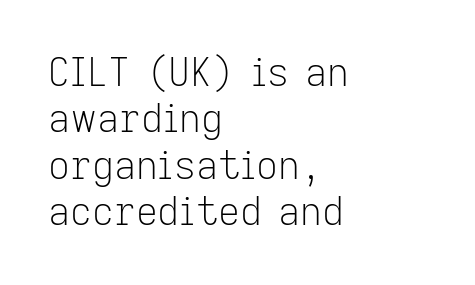
The image shows 38 px light sans-serif type, upright; set left-aligned, line spacing 1.22x, normal letter spacing, not underlined; low stroke contrast and a medium x-height.
